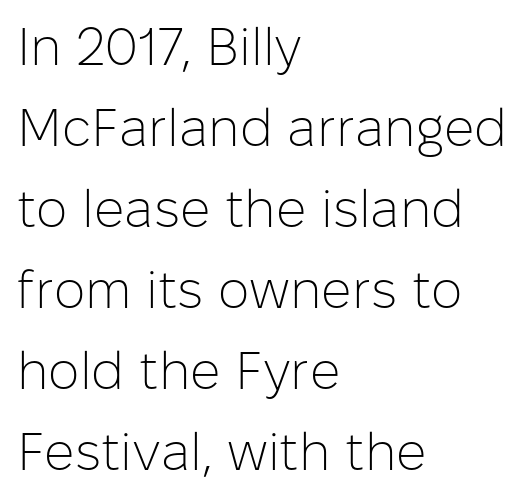
The image shows 53 px light sans-serif type, upright; set left-aligned, normal line spacing (1.53x), normal letter spacing, not underlined; low stroke contrast and a medium x-height.
